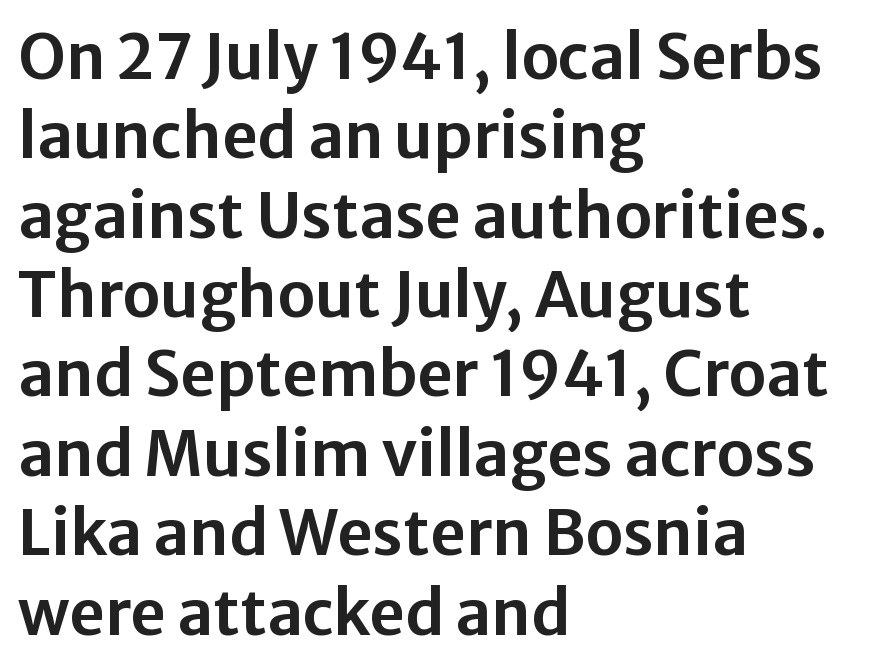
The image shows 62 px sans-serif type, upright; set left-aligned, normal line spacing (1.28x), normal letter spacing, not underlined; low stroke contrast and a medium x-height.
